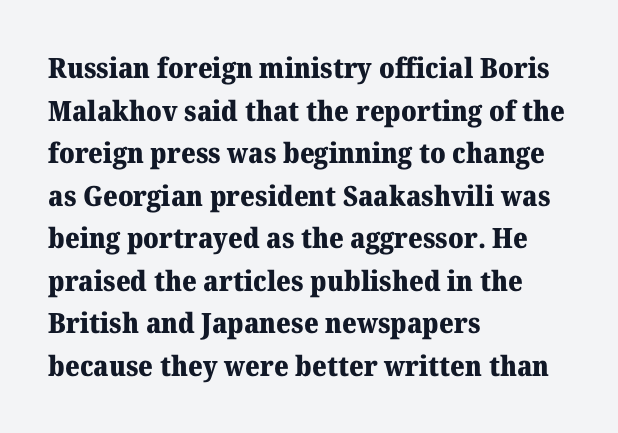
The image shows 28 px heavy serif type, upright; set left-aligned, normal line spacing (1.52x), normal letter spacing, not underlined; medium stroke contrast and a medium x-height.
